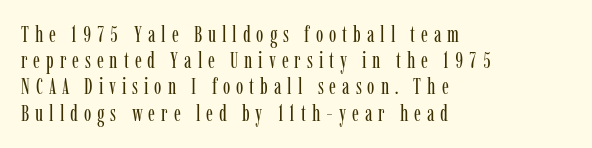
The image shows 22 px text type, upright; set left-aligned, line spacing 1.19x, unusually wide letter spacing (+0.27 em), not underlined.
